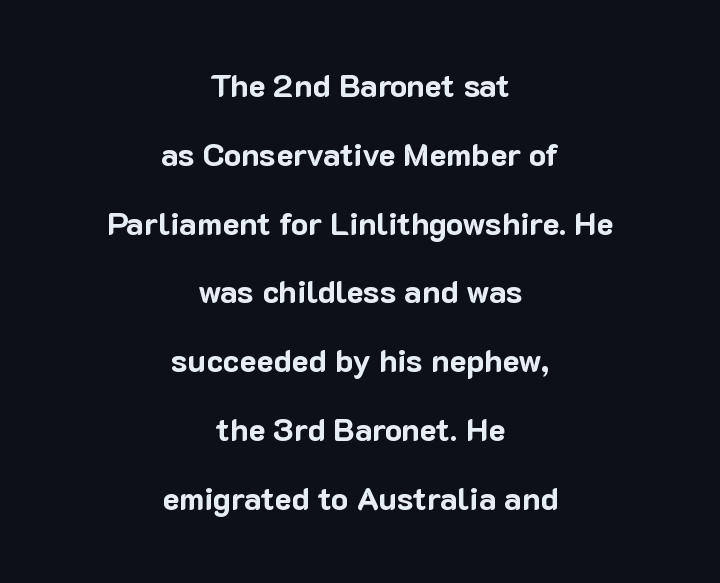
The image shows 32 px bold sans-serif type, upright; set centered, loose line spacing (2.15x), normal letter spacing, not underlined; low stroke contrast and a medium x-height.
